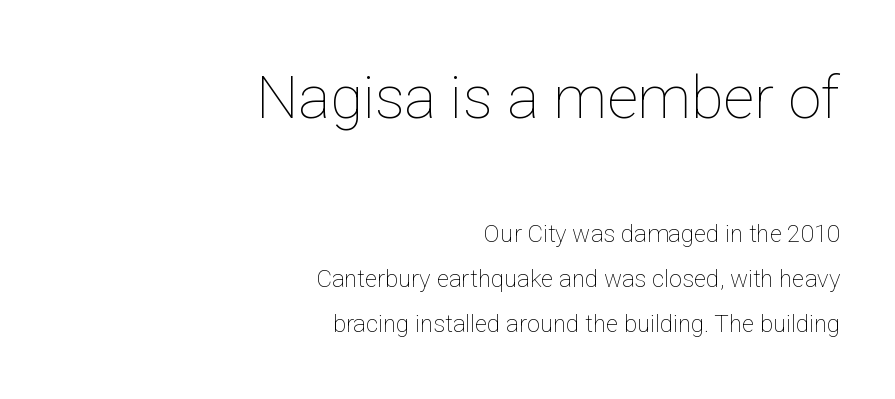
Q: Is the text bold? A: No.
Q: Is the text italic (slanted)? A: No, it is upright.
Q: Is the text underlined? A: No.
Q: How is the paragraph aligned? A: Right-aligned.
Q: Is the spacing between letters normal or unusually wide? A: Normal.
Q: Which block of text is set in a larger size, the first (top) or the second (bottom)? A: The first (top) one.
Q: Width (condensed, normal, or wide)? A: Normal.
Q: Stroke contrast? A: Low.
Q: x-height? A: Medium.
Q: Monospaced? A: No.
